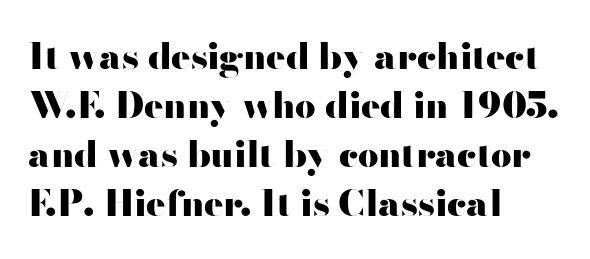
The image shows 36 px heavy, wide sans-serif type, upright; set left-aligned, normal line spacing (1.36x), normal letter spacing, not underlined; high stroke contrast and a small x-height.
